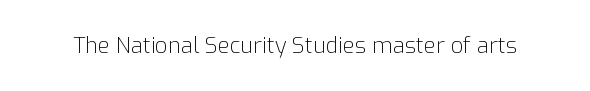
The space directly below the letters is spotless. Quick note: not italic, upright. The line texture is even and compact thanks to regular tracking. These glyphs show unthickened strokes, regular width or finer.
